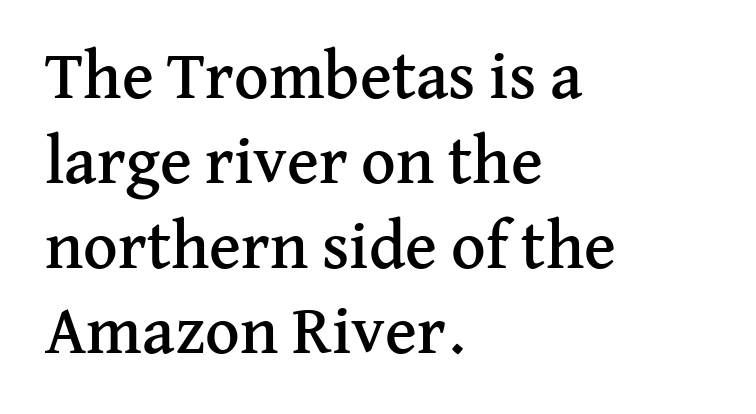
The image shows 67 px serif type, upright; set left-aligned, normal line spacing (1.27x), normal letter spacing, not underlined; medium stroke contrast and a medium x-height.
